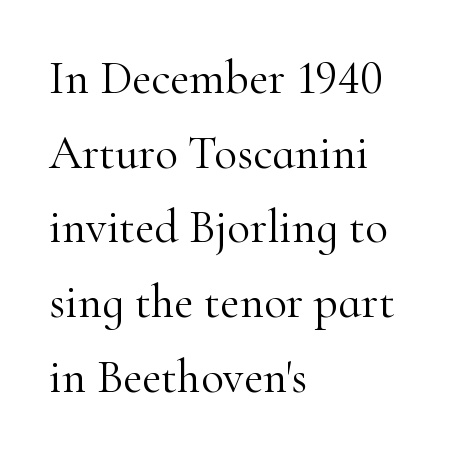
Q: Is the text bold? A: No.
Q: Is the text italic (slanted)? A: No, it is upright.
Q: Is the typeface a serif or a sans-serif typeface? A: Serif.
Q: Is the text underlined? A: No.
Q: How is the paragraph aligned? A: Left-aligned.
Q: Is the spacing between letters normal or unusually wide? A: Normal.
Q: Is the spacing between lines tight, normal or loose? A: Normal.
Q: Width (condensed, normal, or wide)? A: Normal.
Q: Stroke contrast? A: High.
Q: x-height? A: Small.
Q: Monospaced? A: No.
